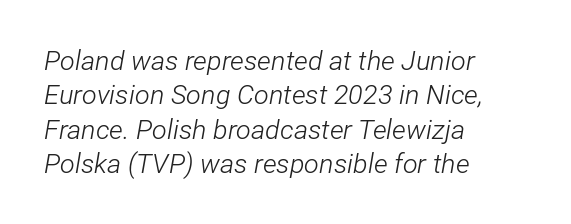
The image shows 27 px text type, italic (leaning right); set left-aligned, normal line spacing (1.27x), normal letter spacing, not underlined.
